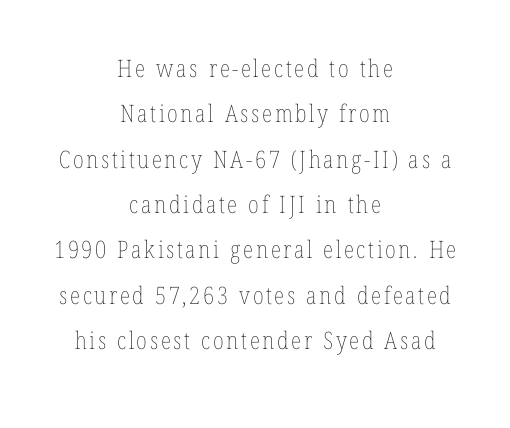
The image shows 24 px text type, upright; set centered, line spacing 1.89x, not underlined.
